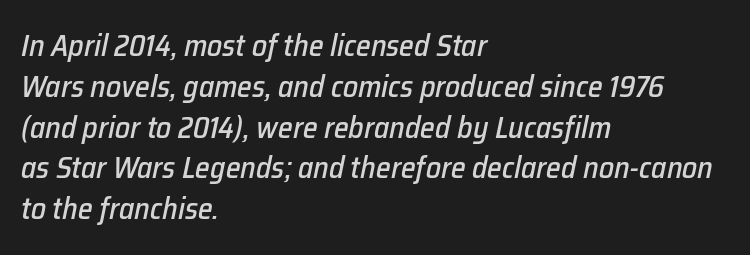
The image shows 30 px text type, italic (leaning right); set left-aligned, normal line spacing (1.36x), normal letter spacing, not underlined; low stroke contrast and a medium x-height.
